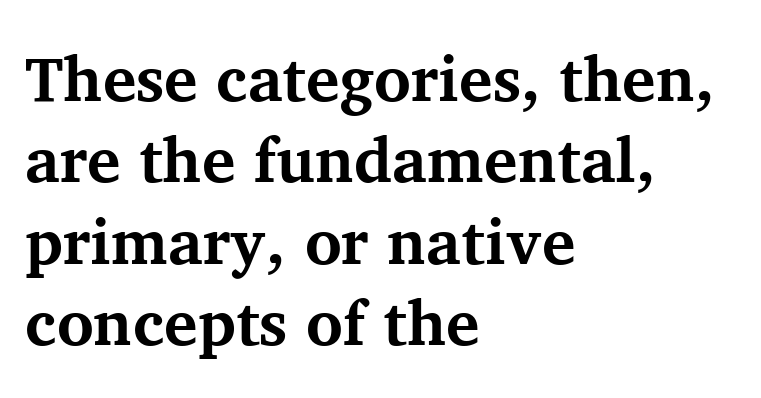
Q: Is the text bold? A: Yes.
Q: Is the text italic (slanted)? A: No, it is upright.
Q: Is the typeface a serif or a sans-serif typeface? A: Serif.
Q: Is the text underlined? A: No.
Q: How is the paragraph aligned? A: Left-aligned.
Q: Is the spacing between letters normal or unusually wide? A: Normal.
Q: Is the spacing between lines tight, normal or loose? A: Normal.
Q: Width (condensed, normal, or wide)? A: Normal.
Q: Stroke contrast? A: Medium.
Q: x-height? A: Medium.
Q: Monospaced? A: No.
